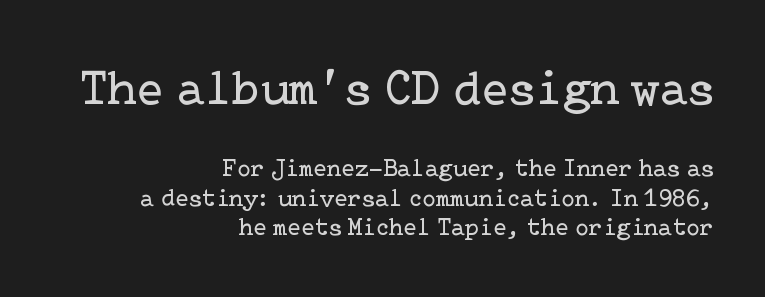
Stroke thickness stays within the range of a standard reading face or lighter. Typesetter's note — upper block bumped up in size, lower block left smaller. The space beneath each line is pristine and unruled. You could call the tracking neutral — neither tight nor loose. Layout note: lines flush right.
